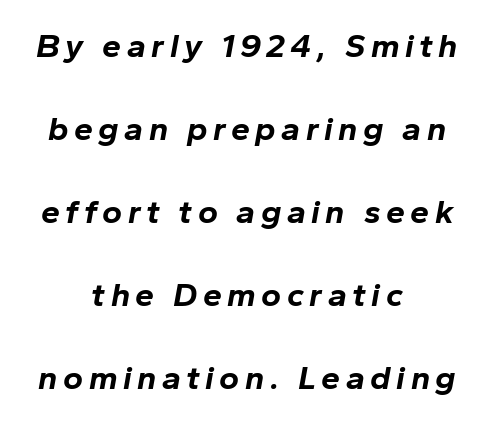
The image shows 34 px bold type, italic (leaning right); set centered, loose line spacing (2.44x), not underlined; low stroke contrast and a medium x-height.
